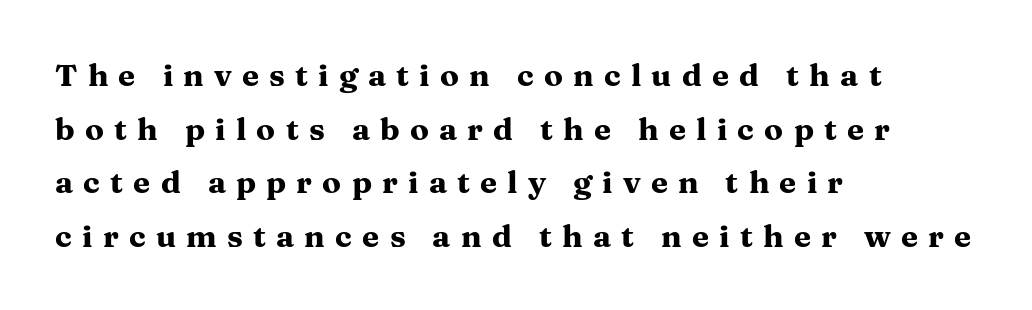
Q: Is the text bold? A: Yes.
Q: Is the text italic (slanted)? A: No, it is upright.
Q: Is the typeface a serif or a sans-serif typeface? A: Serif.
Q: Is the text underlined? A: No.
Q: How is the paragraph aligned? A: Left-aligned.
Q: Is the spacing between letters normal or unusually wide? A: Unusually wide.
Q: Width (condensed, normal, or wide)? A: Wide.
Q: Stroke contrast? A: Medium.
Q: x-height? A: Medium.
Q: Monospaced? A: No.
